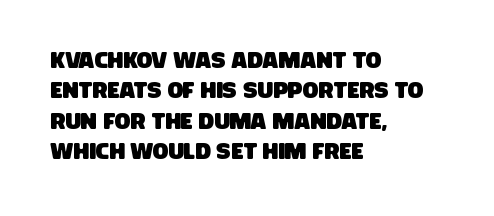
Q: Is the text underlined? A: No.
Q: How is the paragraph aligned? A: Left-aligned.
Q: Is the spacing between letters normal or unusually wide? A: Normal.
Q: Is the spacing between lines tight, normal or loose? A: Normal.
